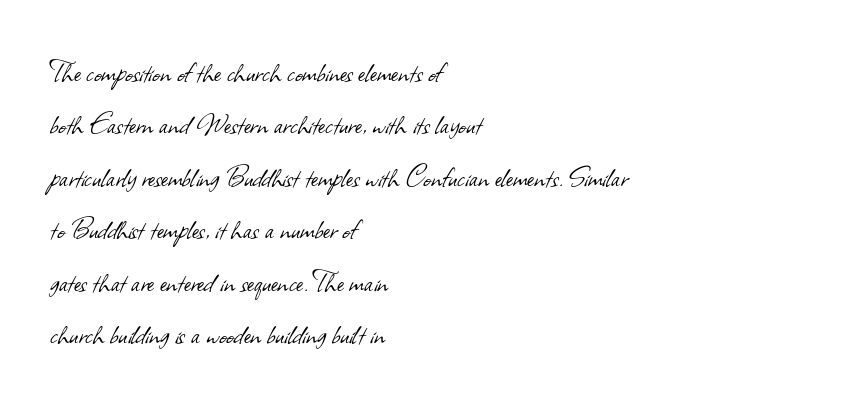
Q: Is the text bold? A: No.
Q: Is the typeface a serif or a sans-serif typeface? A: Sans-serif.
Q: Is the text underlined? A: No.
Q: How is the paragraph aligned? A: Left-aligned.
Q: Is the spacing between letters normal or unusually wide? A: Normal.
Q: Is the spacing between lines tight, normal or loose? A: Normal.
Q: Width (condensed, normal, or wide)? A: Normal.
Q: Stroke contrast? A: Low.
Q: x-height? A: Small.
Q: Monospaced? A: No.
